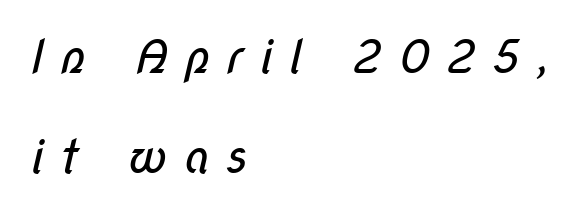
The image shows 46 px regular-weight, condensed sans-serif type; set left-aligned, loose line spacing (2.18x), unusually wide letter spacing (+0.35 em), not underlined; low stroke contrast and a medium x-height.
